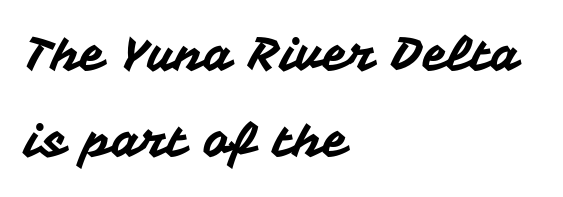
Q: Is the text italic (slanted)? A: Yes.
Q: Is the typeface a serif or a sans-serif typeface? A: Sans-serif.
Q: Is the text underlined? A: No.
Q: How is the paragraph aligned? A: Left-aligned.
Q: Is the spacing between letters normal or unusually wide? A: Normal.
Q: Width (condensed, normal, or wide)? A: Normal.
Q: Stroke contrast? A: Medium.
Q: x-height? A: Medium.
Q: Monospaced? A: No.
